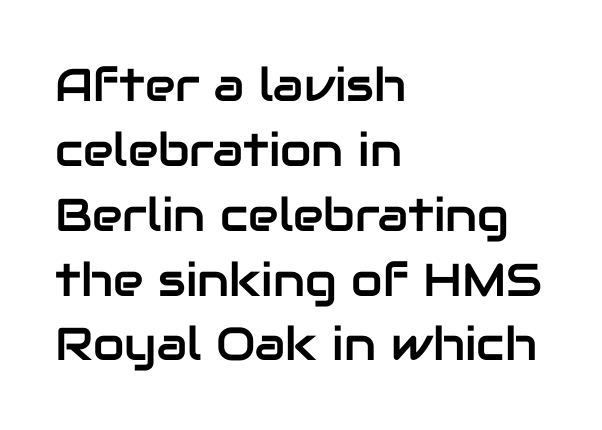
The image shows 46 px sans-serif type, upright; set left-aligned, normal line spacing (1.41x), normal letter spacing, not underlined; low stroke contrast and a medium x-height.
